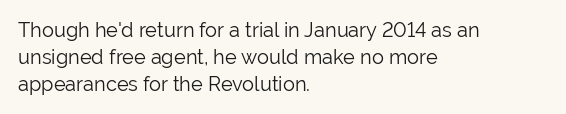
This sample uses an upright cut, with every glyph sitting square on the baseline. Reading down the column, the eye jumps a familiar distance to each next line. The horizontal fit of the characters is conventional and even. This is not heavy type; no bold has been used.
